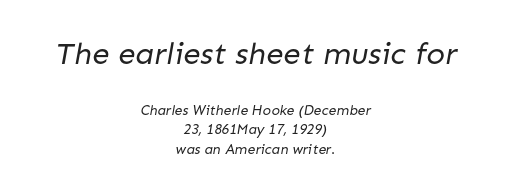
Q: Is the text bold? A: No.
Q: Is the typeface a serif or a sans-serif typeface? A: Sans-serif.
Q: Is the text underlined? A: No.
Q: How is the paragraph aligned? A: Centered.
Q: Is the spacing between letters normal or unusually wide? A: Normal.
Q: Is the spacing between lines tight, normal or loose? A: Normal.
Q: Which block of text is set in a larger size, the first (top) or the second (bottom)? A: The first (top) one.
Q: Width (condensed, normal, or wide)? A: Normal.
Q: Stroke contrast? A: Low.
Q: x-height? A: Medium.
Q: Monospaced? A: No.
